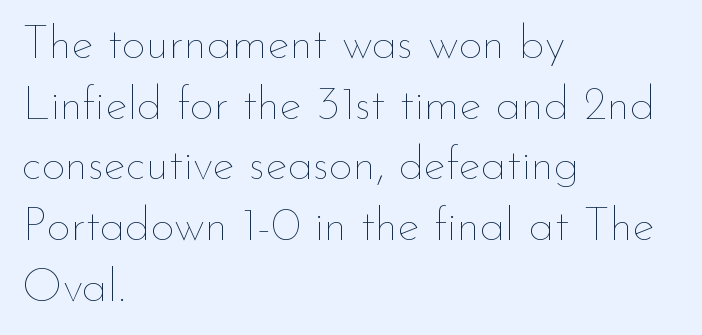
The image shows 47 px thin type, upright; set left-aligned, normal line spacing (1.29x), normal letter spacing, not underlined; low stroke contrast and a small x-height.
